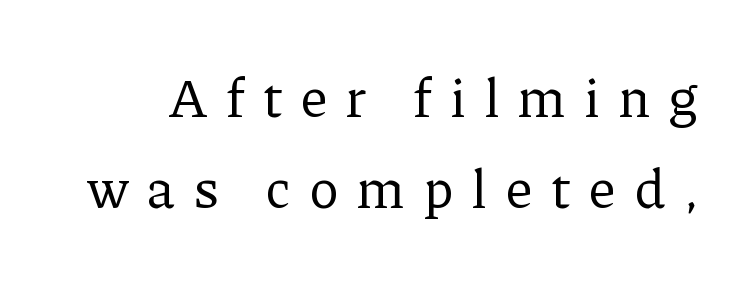
Q: Is the text bold? A: No.
Q: Is the text italic (slanted)? A: No, it is upright.
Q: Is the typeface a serif or a sans-serif typeface? A: Serif.
Q: Is the text underlined? A: No.
Q: Is the spacing between letters normal or unusually wide? A: Unusually wide.
Q: Is the spacing between lines tight, normal or loose? A: Normal.
Q: Width (condensed, normal, or wide)? A: Normal.
Q: Stroke contrast? A: Low.
Q: x-height? A: Medium.
Q: Monospaced? A: No.
